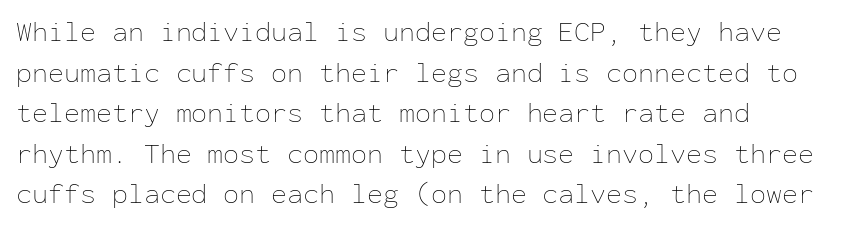
The image shows 29 px thin type, upright, monospaced; set normal line spacing (1.4x), normal letter spacing, not underlined; low stroke contrast and a medium x-height.
